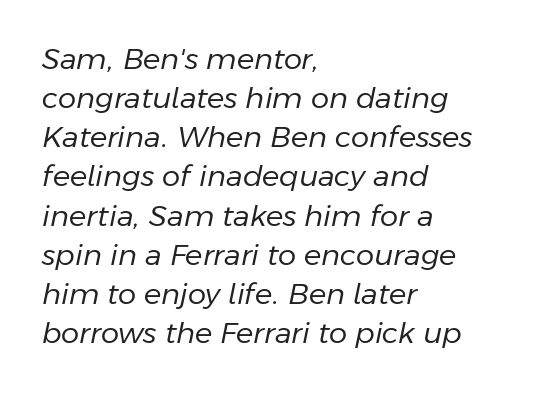
The passage shown is typed in a proportional face where columns would drift. The glyphs are unaccompanied by any horizontal stroke below them. Short and long lines alike share a common starting point at left. The horizontal fit of the characters is conventional and even. There's an unmistakable incline to the writing here. Each new line begins a customary step beneath the previous one.
